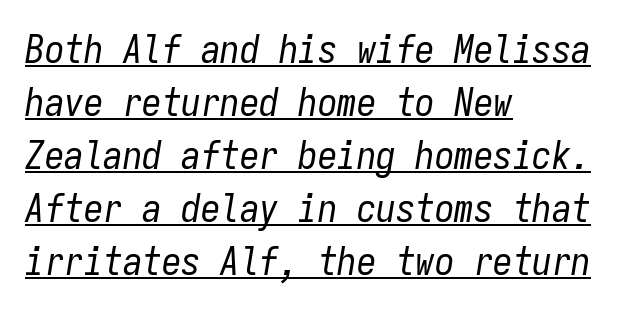
{"italic": "yes", "lean": "right", "slant_degrees": 9, "bold": "no", "weight": "regular", "width": "condensed", "stroke_contrast": "low", "x_height": "medium", "monospaced": "yes", "underline": "yes", "align": "left", "line_spacing": "normal", "line_spacing_ratio": 1.36, "letter_spacing": "normal", "letter_spacing_em": 0.0, "glyph_px": 39}
